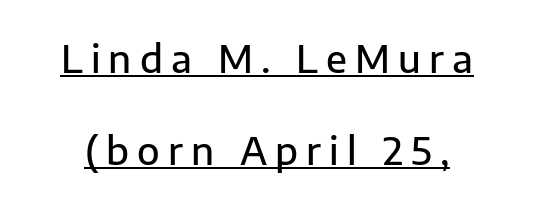
The face used here appears with an underline applied. Varying glyph widths throughout — classic text-font behaviour. Posture: vertical. A bit beefed up — I'd call it semibold rather than bold. Is the letter spacing exaggerated? Yes — the characters are pushed far apart. The glyphs in this specimen are sans serif.
